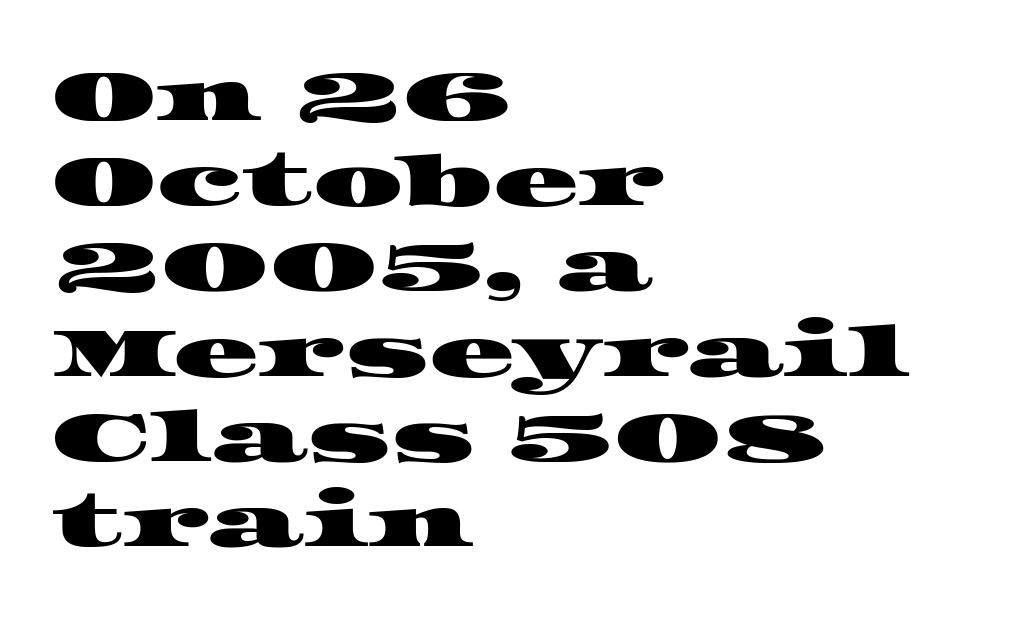
The image shows 71 px wide serif type; set left-aligned, line spacing 1.2x, normal letter spacing, not underlined; high stroke contrast and a large x-height.
